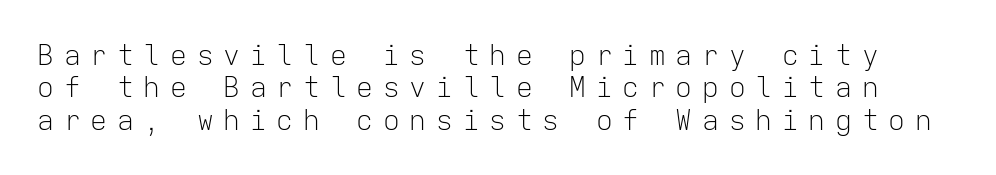
{"serif": "no", "italic": "no", "bold": "no", "weight": "light", "width": "normal", "stroke_contrast": "low", "x_height": "medium", "monospaced": "yes", "underline": "no", "line_spacing_ratio": 1.16, "letter_spacing": "wide", "letter_spacing_em": 0.35, "glyph_px": 28}
